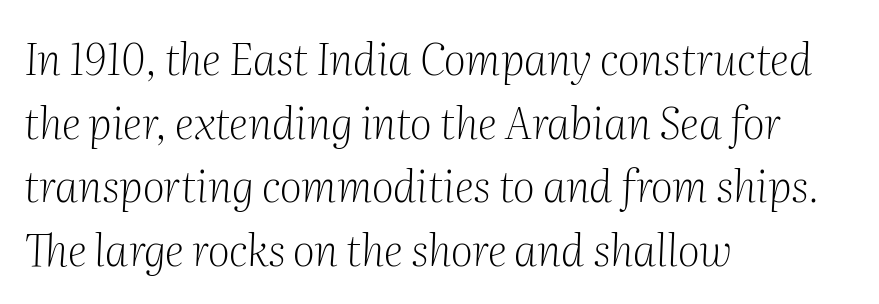
The image shows 43 px light serif type, italic (leaning right); set left-aligned, normal line spacing (1.48x), normal letter spacing, not underlined; medium stroke contrast and a medium x-height.
